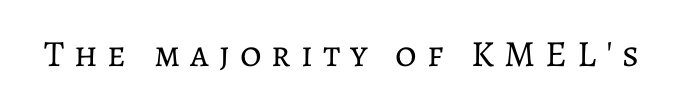
The glyphs are unaccompanied by any horizontal stroke below them. Notice how the stems are strictly vertical — no italics here. A typesetter would call this heavily tracked-out type. The passage shown is typed in a proportional face where columns would drift. This reads as an unemphasized weight, regular at the heaviest.
